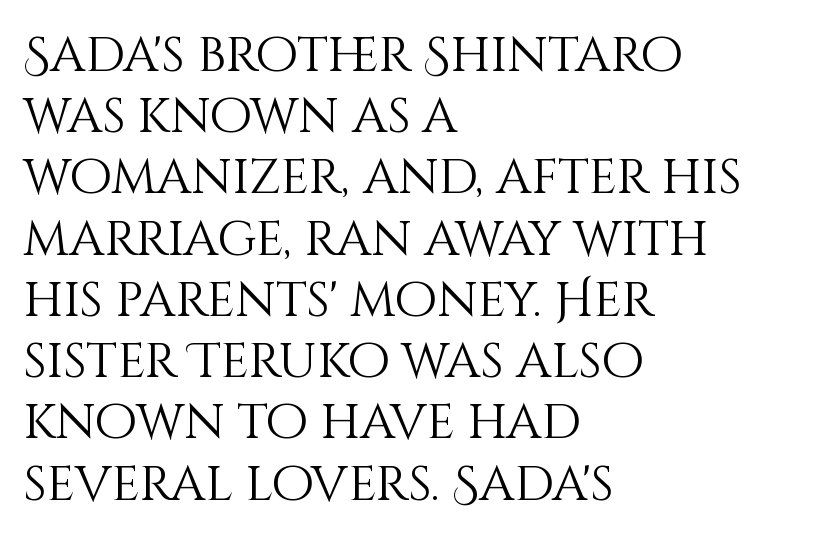
Is this a fixed-width face? No — the glyphs have proportional, varying widths. This rendering leaves character spacing at its baseline value. Typeset ragged right — the left edge is the straight one. Check under the words: just untouched page. The typography opts for an upright posture over an oblique one. Quick note: interline space is typical.
